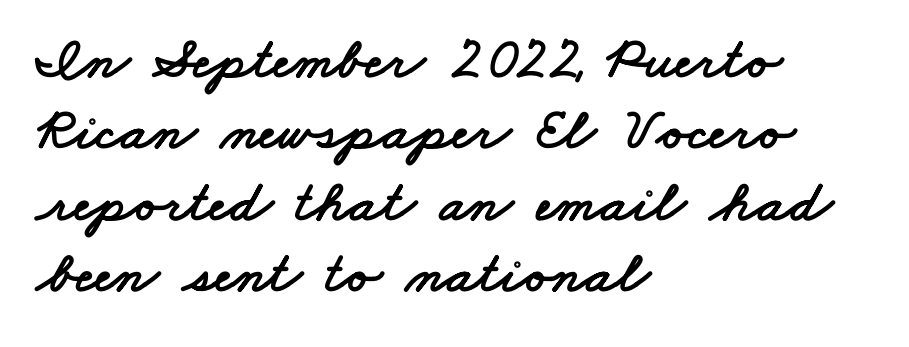
{"serif": "no", "width": "wide", "stroke_contrast": "low", "x_height": "small", "monospaced": "no", "underline": "no", "align": "left", "line_spacing_ratio": 1.21, "letter_spacing": "normal", "letter_spacing_em": 0.0, "glyph_px": 59}
